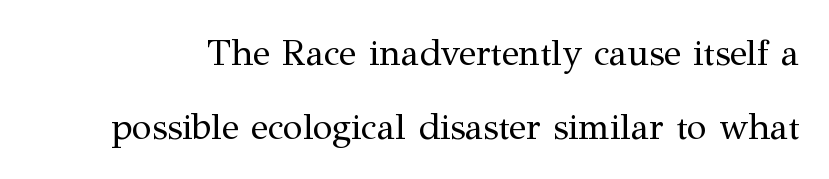
{"serif": "yes", "italic": "no", "bold": "no", "weight": "regular", "width": "normal", "stroke_contrast": "medium", "x_height": "medium", "monospaced": "no", "underline": "no", "line_spacing": "loose", "line_spacing_ratio": 2.05, "letter_spacing": "normal", "letter_spacing_em": 0.0, "glyph_px": 36}
